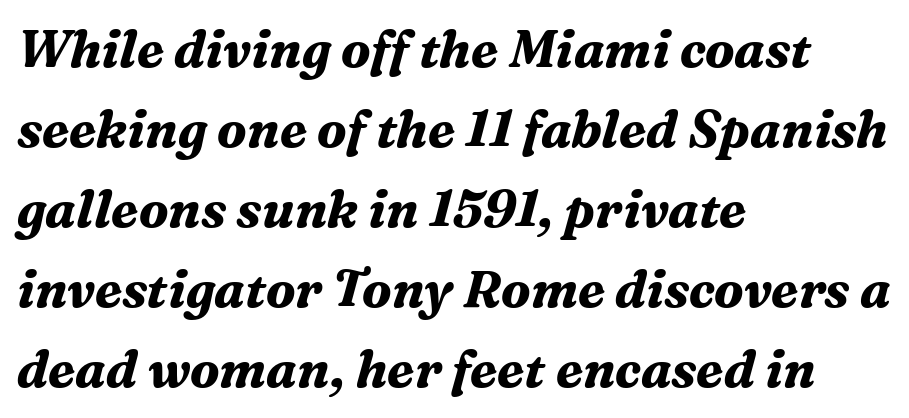
Q: Is the text bold? A: Yes.
Q: Is the text italic (slanted)? A: Yes, it leans right by about 16 degrees.
Q: Is the typeface a serif or a sans-serif typeface? A: Serif.
Q: Is the text underlined? A: No.
Q: How is the paragraph aligned? A: Left-aligned.
Q: Is the spacing between letters normal or unusually wide? A: Normal.
Q: Is the spacing between lines tight, normal or loose? A: Normal.
Q: Width (condensed, normal, or wide)? A: Normal.
Q: Stroke contrast? A: Medium.
Q: x-height? A: Medium.
Q: Monospaced? A: No.
